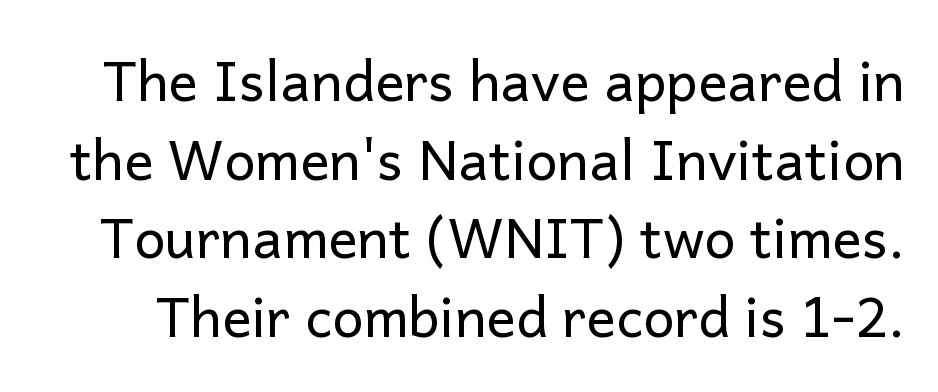
The image shows 55 px regular-weight sans-serif type, upright; set normal line spacing (1.43x), normal letter spacing, not underlined; low stroke contrast and a medium x-height.
